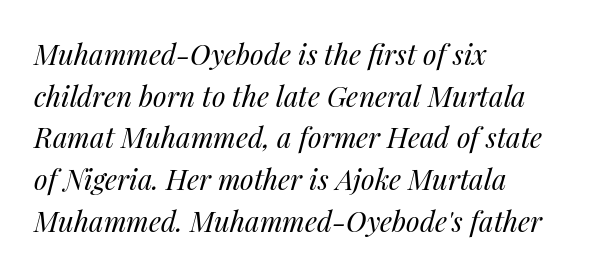
Q: Is the text bold? A: No.
Q: Is the text italic (slanted)? A: Yes, it leans right by about 14 degrees.
Q: Is the text underlined? A: No.
Q: How is the paragraph aligned? A: Left-aligned.
Q: Is the spacing between letters normal or unusually wide? A: Normal.
Q: Is the spacing between lines tight, normal or loose? A: Normal.
Q: Width (condensed, normal, or wide)? A: Normal.
Q: Stroke contrast? A: Medium.
Q: x-height? A: Medium.
Q: Monospaced? A: No.
